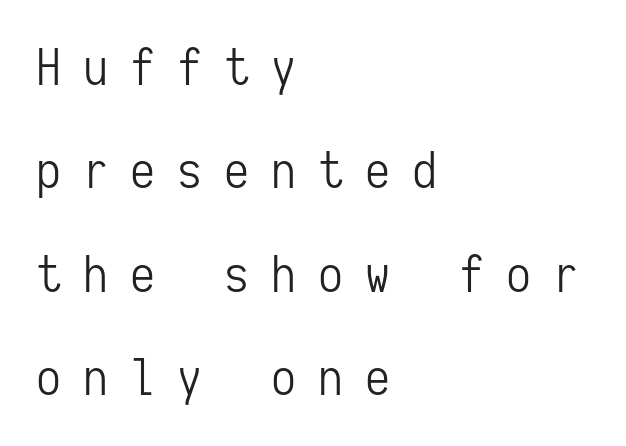
Note the uniform advance width — an 'i' takes as much space as an 'm'. The glyphs are unaccompanied by any horizontal stroke below them. Loosely led — the rows are spread out. Is the stroke heavy? The answer is a plain regular-or-lighter.
